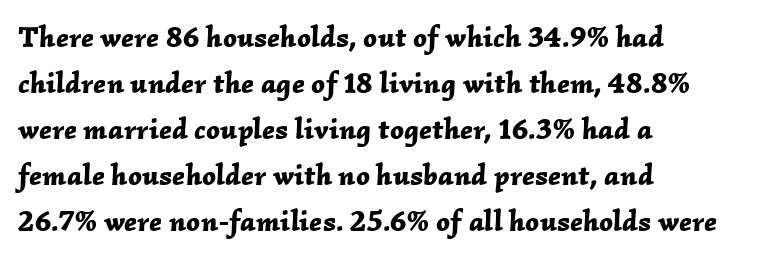
Proportional: the letters do not fall into vertical columns. What weight is shown? A full bold with thick strokes. Whoever set this chose a conventional vertical rhythm. Layout note: lines flush left.
